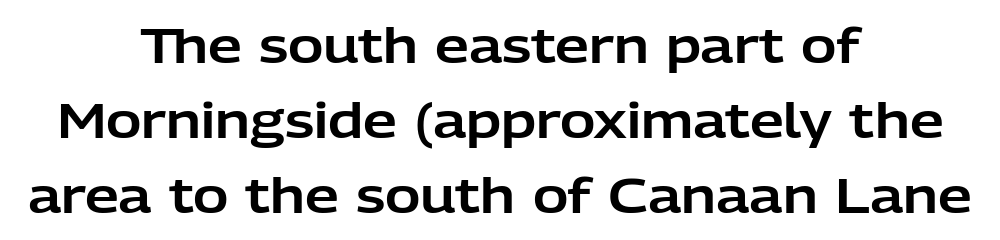
The image shows 48 px sans-serif type, upright; set centered, normal line spacing (1.56x), normal letter spacing, not underlined; low stroke contrast and a medium x-height.
